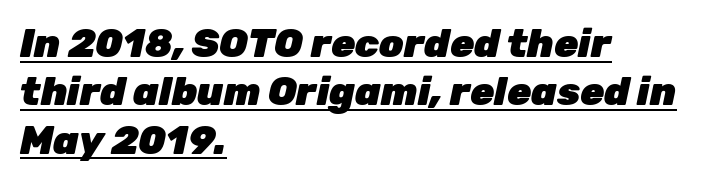
Q: Is the text bold? A: Yes.
Q: Is the text italic (slanted)? A: Yes, it leans right by about 12 degrees.
Q: Is the text underlined? A: Yes.
Q: How is the paragraph aligned? A: Left-aligned.
Q: Is the spacing between letters normal or unusually wide? A: Normal.
Q: Width (condensed, normal, or wide)? A: Normal.
Q: Stroke contrast? A: Low.
Q: x-height? A: Medium.
Q: Monospaced? A: No.
